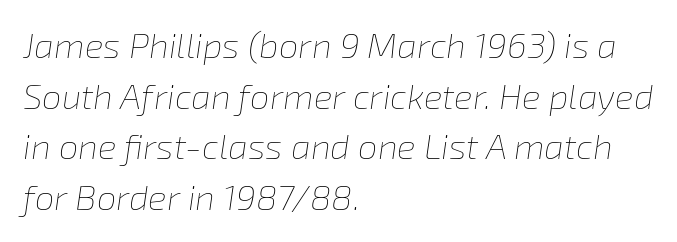
Each word holds together tightly as a unit, with standard inter-letter gaps. The paragraph shown leans on its left margin. The rendering applies a slant to the glyphs. Quick note: interline space is typical. Vertical stems look standard width or narrower in stroke. The passage shown is typed in a proportional face where columns would drift.
